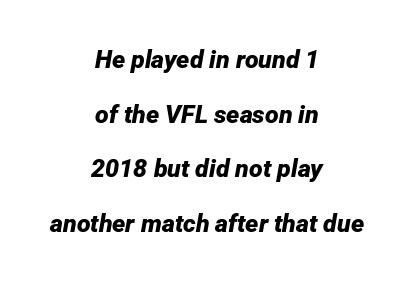
The face used here is rendered with its standard letterfit. Quick note: interline space is abundant. The rendering applies a slant to the glyphs. The text block is weighted toward neither margin, spreading evenly from the middle. This rendering features lettering with no underline.
